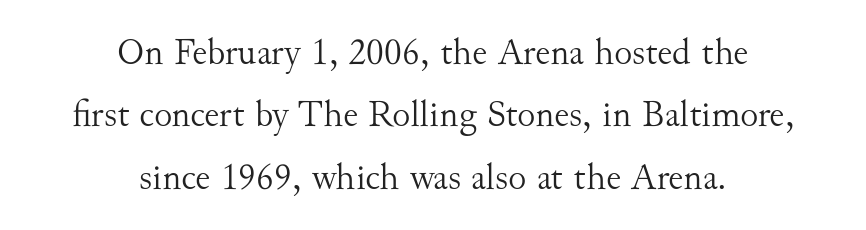
The image shows 38 px light serif type, upright; set centered, normal line spacing (1.64x), normal letter spacing, not underlined; medium stroke contrast and a small x-height.
